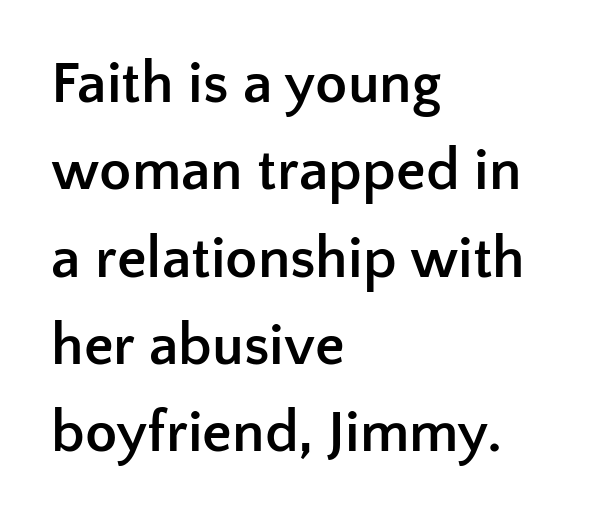
The image shows 59 px semibold sans-serif type, upright; set left-aligned, normal line spacing (1.48x), normal letter spacing, not underlined; low stroke contrast and a medium x-height.
